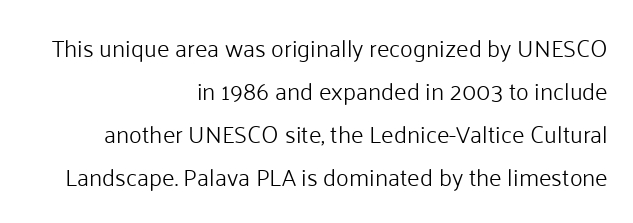
Q: Is the text bold? A: No.
Q: Is the text italic (slanted)? A: No, it is upright.
Q: Is the text underlined? A: No.
Q: How is the paragraph aligned? A: Right-aligned.
Q: Is the spacing between letters normal or unusually wide? A: Normal.
